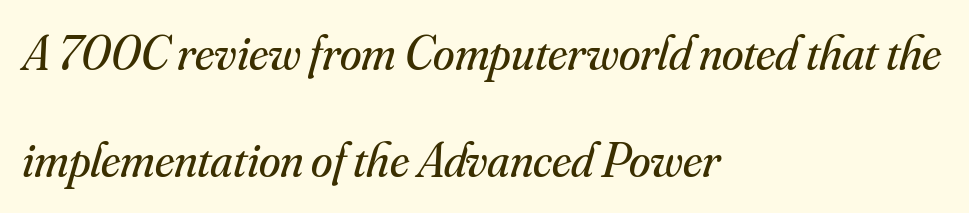
The typesetter chose a ragged-right arrangement here. Does extra space separate the letters? No, they use regular spacing. Slanted lettering throughout. The passage shown stacks its lines with a broad gap.
